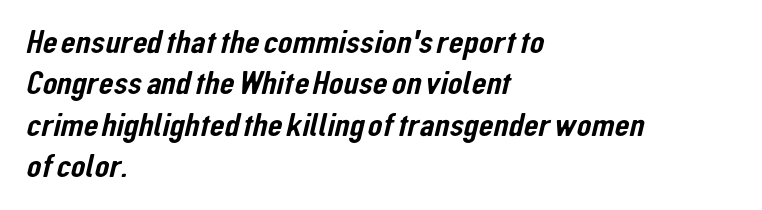
No extra tracking has been applied to these lines. What kind of face is this? One without serifs — a sans. This rendering features lettering with no underline. Casual observation: everything's shoved over to the left.
